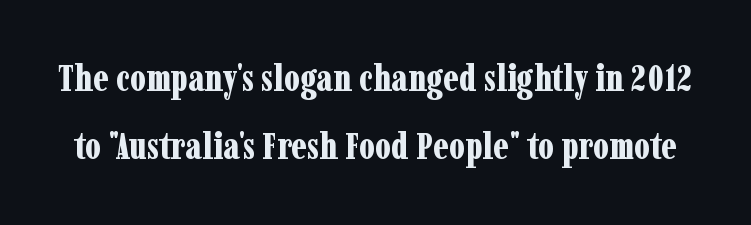
The image shows 37 px bold, condensed serif type, upright; set line spacing 1.85x, normal letter spacing, not underlined; low stroke contrast and a medium x-height.
